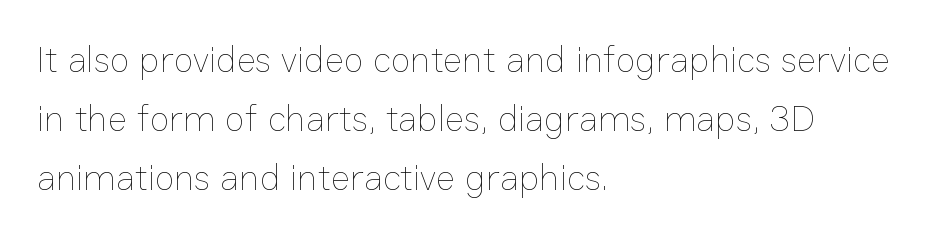
No chunkiness to these letters — they're not bold. The line texture is even and compact thanks to regular tracking. If you drew a ruler down the left edge, every line would touch it. The block of text has a typical density, with ordinary space between rows.
